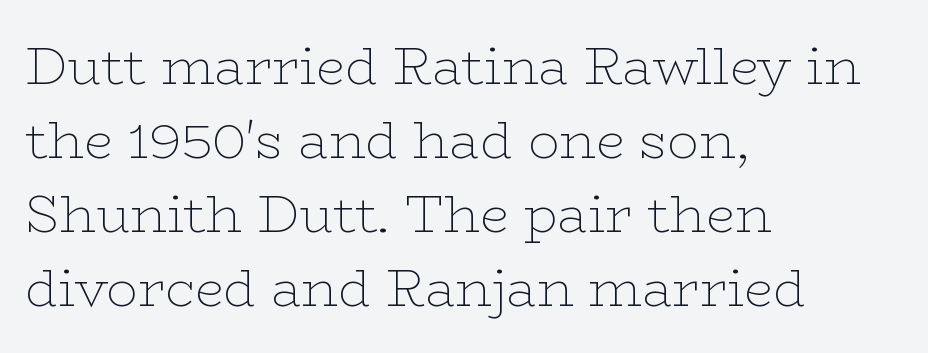
The image shows 52 px thin, wide serif type, upright; set left-aligned, normal line spacing (1.42x), normal letter spacing, not underlined; low stroke contrast and a medium x-height.
